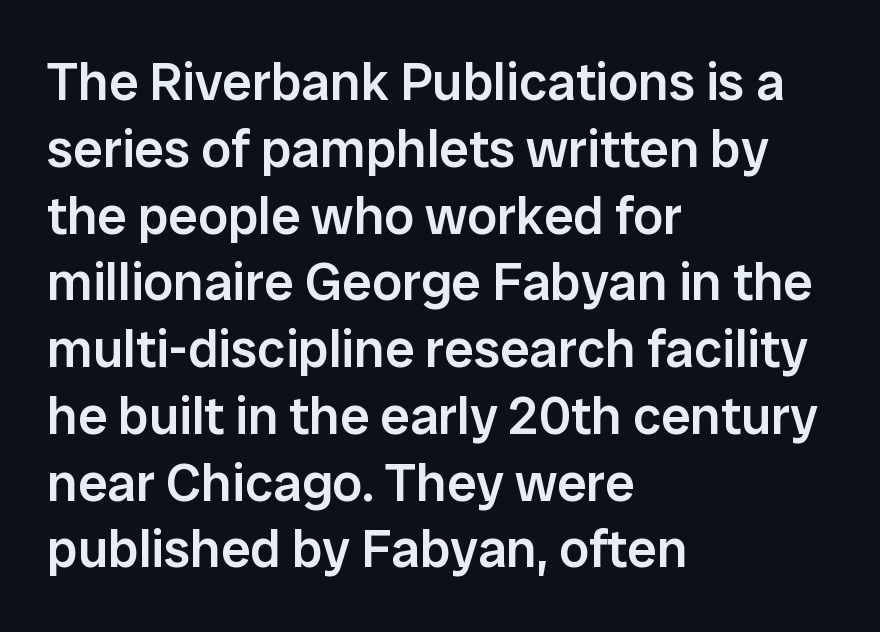
Between one letter and the next there's only the usual sliver of space. The font family rendered here belongs to the sans-serif group. When letters stand straight like this, we call the style roman or upright. Look at the stroke-to-counter ratio: somewhat heavy, a semibold. Check under the words: just untouched page. Think of a printed novel: that variable character pitch is what you see here.
